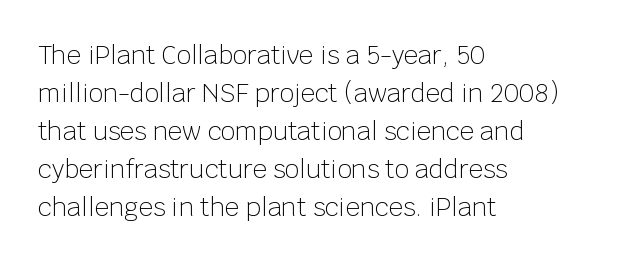
The image shows 25 px text type, upright; set left-aligned, normal line spacing (1.52x), normal letter spacing, not underlined.
